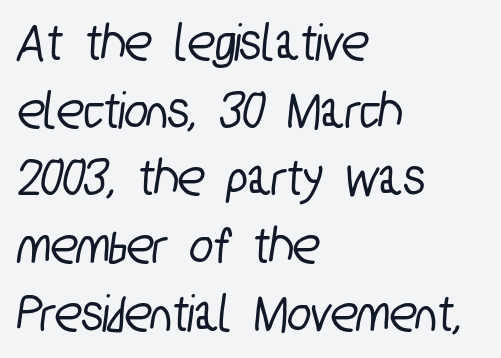
The text was rendered using a sans face with plain stroke endings. Each row of text sits above clean, open space. Varying glyph widths throughout — classic text-font behaviour. Notice how the passage keeps a crisp vertical edge on the left only. Standard letterfit; no display-style spreading of the glyphs.
